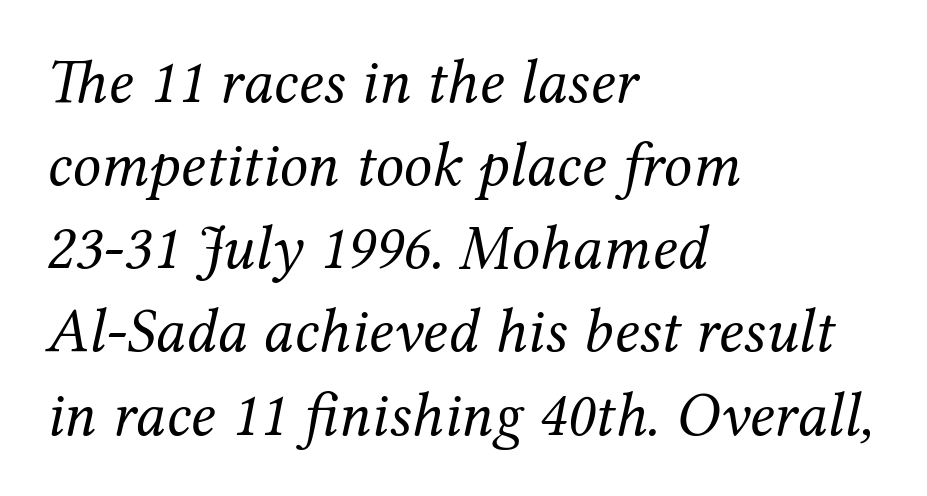
Caption: multi-line text, flush left, ragged right. Varying glyph widths throughout — classic text-font behaviour. What kind of face is this? One with serifs. The letters are slanted; this is an italic face. The designer left line spacing at the default.
